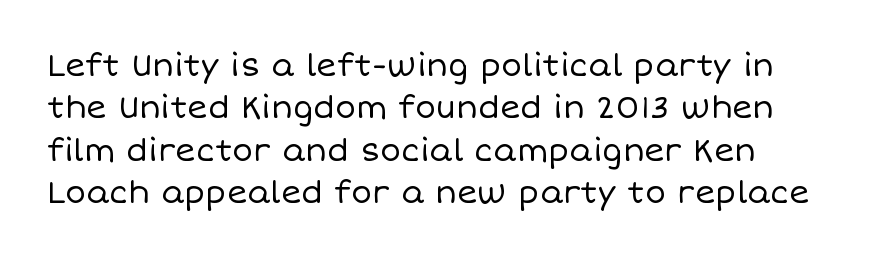
{"italic": "no", "bold": "no", "weight": "regular", "width": "normal", "stroke_contrast": "low", "x_height": "large", "monospaced": "no", "underline": "no", "line_spacing": "normal", "line_spacing_ratio": 1.37, "letter_spacing": "normal", "letter_spacing_em": 0.0, "glyph_px": 31}
